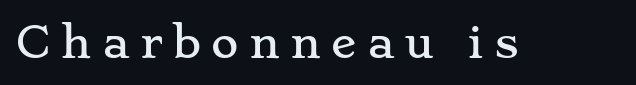
Q: Is the text italic (slanted)? A: No, it is upright.
Q: Is the typeface a serif or a sans-serif typeface? A: Serif.
Q: Is the text underlined? A: No.
Q: Is the spacing between letters normal or unusually wide? A: Unusually wide.
Q: Width (condensed, normal, or wide)? A: Wide.
Q: Stroke contrast? A: Low.
Q: x-height? A: Small.
Q: Monospaced? A: No.
